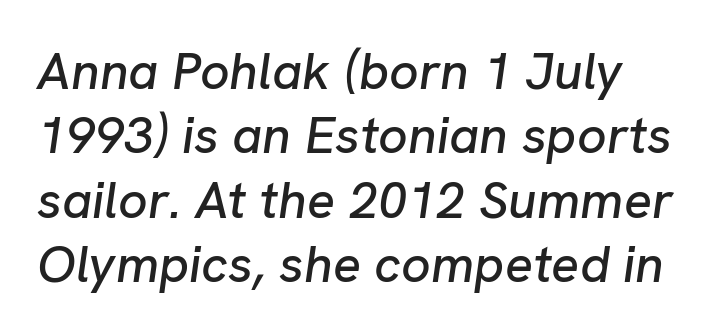
{"italic": "yes", "lean": "right", "slant_degrees": 8, "width": "normal", "stroke_contrast": "low", "x_height": "medium", "monospaced": "no", "underline": "no", "line_spacing_ratio": 1.24, "letter_spacing": "normal", "letter_spacing_em": 0.0, "glyph_px": 52}
